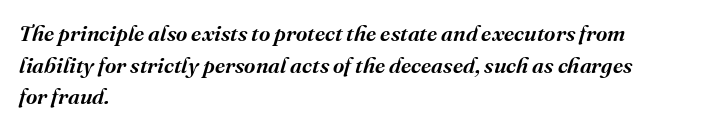
The image shows 22 px text type, italic (leaning right); set left-aligned, normal line spacing (1.44x), normal letter spacing, not underlined.
